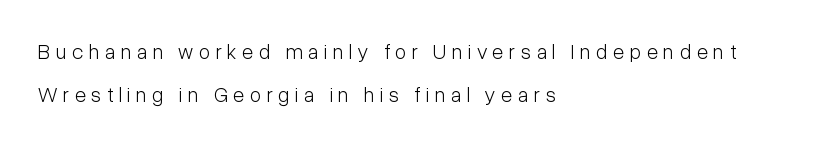
{"italic": "no", "bold": "no", "underline": "no", "align": "left", "line_spacing": "loose", "line_spacing_ratio": 2.03, "letter_spacing": "wide", "letter_spacing_em": 0.26, "glyph_px": 21}
